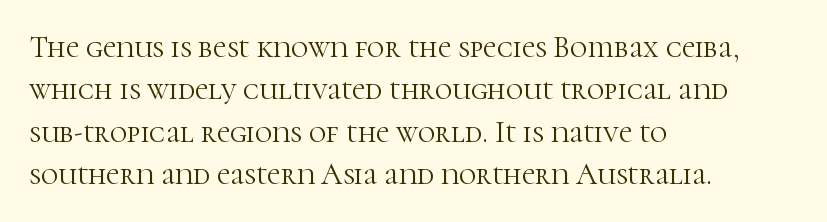
Q: Is the text bold? A: No.
Q: Is the text italic (slanted)? A: No, it is upright.
Q: Is the typeface a serif or a sans-serif typeface? A: Serif.
Q: Is the text underlined? A: No.
Q: How is the paragraph aligned? A: Left-aligned.
Q: Is the spacing between letters normal or unusually wide? A: Normal.
Q: Is the spacing between lines tight, normal or loose? A: Normal.
Q: Width (condensed, normal, or wide)? A: Normal.
Q: Stroke contrast? A: High.
Q: x-height? A: Medium.
Q: Monospaced? A: No.
